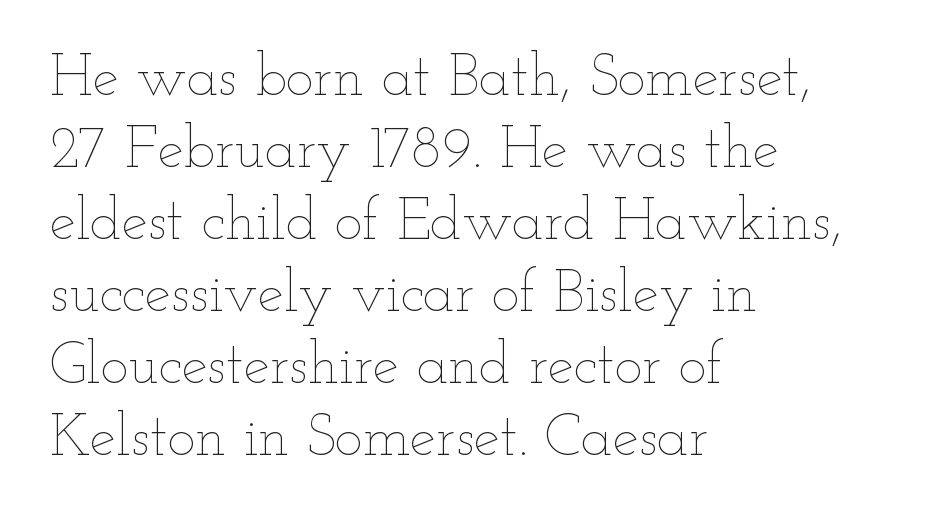
Q: Is the text bold? A: No.
Q: Is the text italic (slanted)? A: No, it is upright.
Q: Is the text underlined? A: No.
Q: How is the paragraph aligned? A: Left-aligned.
Q: Is the spacing between letters normal or unusually wide? A: Normal.
Q: Width (condensed, normal, or wide)? A: Wide.
Q: Stroke contrast? A: Low.
Q: x-height? A: Small.
Q: Monospaced? A: No.
